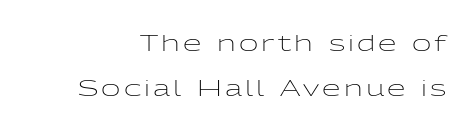
Q: Is the text bold? A: No.
Q: Is the text italic (slanted)? A: No, it is upright.
Q: Is the text underlined? A: No.
Q: Is the spacing between lines tight, normal or loose? A: Loose.
